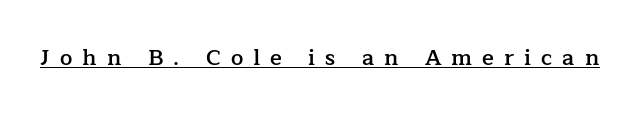
The image shows 22 px text type, upright; set unusually wide letter spacing (+0.46 em), underlined.
